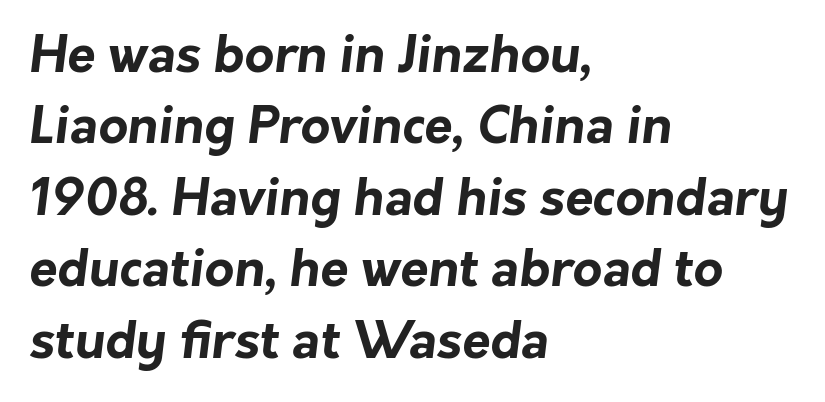
The line texture is even and compact thanks to regular tracking. The face used here is proportionally spaced, like ordinary book or web type. Summary of vertical rhythm: regular, with standard interline spacing. A clean baseline with only descenders dipping below it. Where is the straight margin? On the left.
